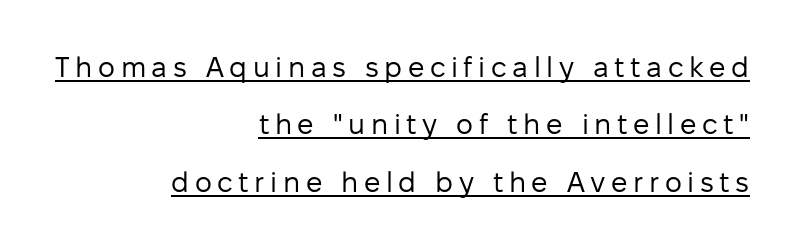
The image shows 29 px regular-weight sans-serif type, upright; set right-aligned, loose line spacing (1.98x), underlined; low stroke contrast and a medium x-height.
